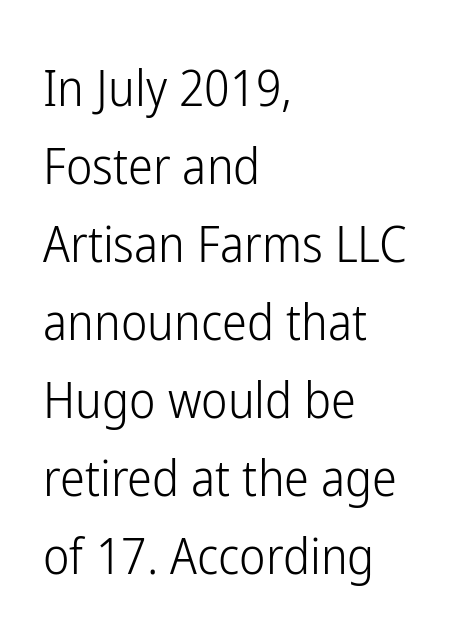
Q: Is the text bold? A: No.
Q: Is the text italic (slanted)? A: No, it is upright.
Q: Is the typeface a serif or a sans-serif typeface? A: Sans-serif.
Q: Is the text underlined? A: No.
Q: How is the paragraph aligned? A: Left-aligned.
Q: Is the spacing between letters normal or unusually wide? A: Normal.
Q: Is the spacing between lines tight, normal or loose? A: Normal.
Q: Width (condensed, normal, or wide)? A: Condensed.
Q: Stroke contrast? A: Low.
Q: x-height? A: Medium.
Q: Monospaced? A: No.
